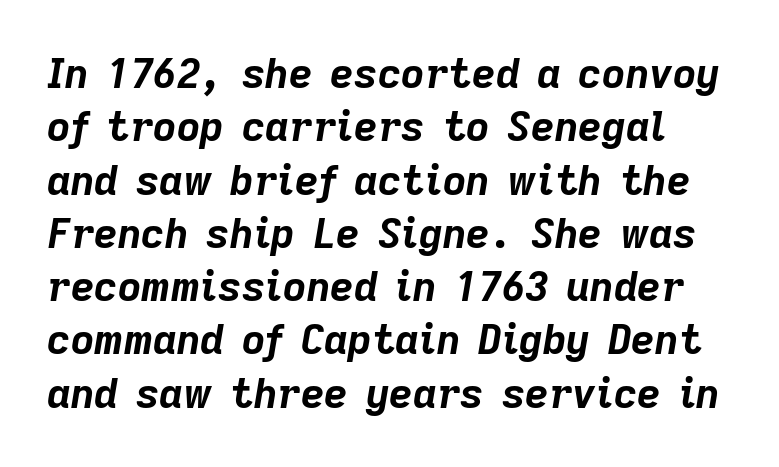
Q: Is the text bold? A: Yes.
Q: Is the text italic (slanted)? A: Yes, it leans right by about 9 degrees.
Q: Is the text underlined? A: No.
Q: Is the spacing between letters normal or unusually wide? A: Normal.
Q: Is the spacing between lines tight, normal or loose? A: Normal.
Q: Width (condensed, normal, or wide)? A: Normal.
Q: Stroke contrast? A: Low.
Q: x-height? A: Medium.
Q: Monospaced? A: No.
